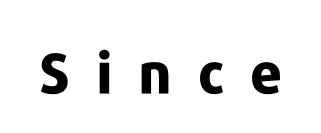
{"serif": "no", "italic": "no", "bold": "yes", "weight": "bold", "width": "normal", "stroke_contrast": "low", "x_height": "medium", "monospaced": "no", "underline": "no", "letter_spacing": "wide", "letter_spacing_em": 0.46, "glyph_px": 56}
